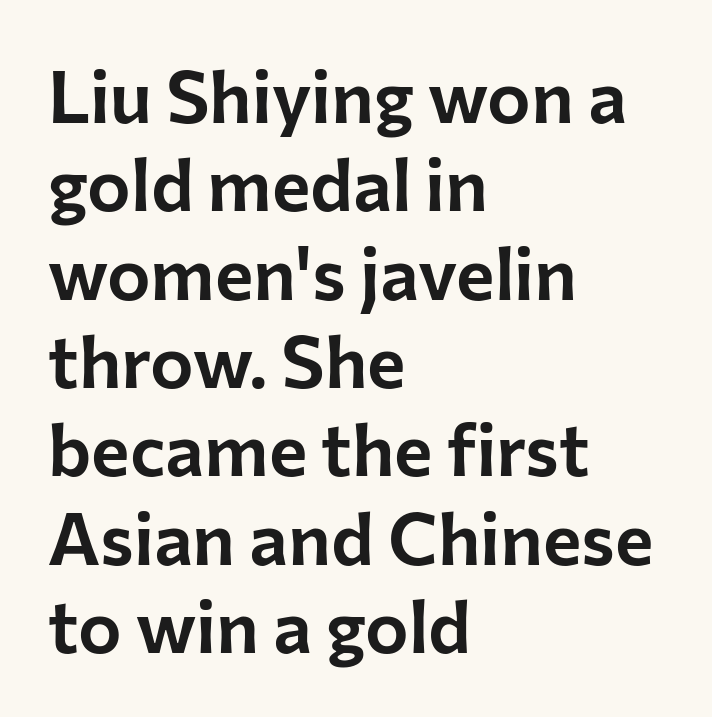
Q: Is the text italic (slanted)? A: No, it is upright.
Q: Is the typeface a serif or a sans-serif typeface? A: Sans-serif.
Q: Is the text underlined? A: No.
Q: How is the paragraph aligned? A: Left-aligned.
Q: Is the spacing between letters normal or unusually wide? A: Normal.
Q: Width (condensed, normal, or wide)? A: Normal.
Q: Stroke contrast? A: Low.
Q: x-height? A: Medium.
Q: Monospaced? A: No.
